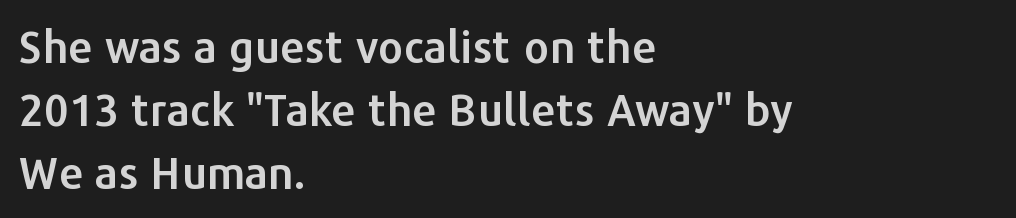
Q: Is the text italic (slanted)? A: No, it is upright.
Q: Is the typeface a serif or a sans-serif typeface? A: Sans-serif.
Q: Is the text underlined? A: No.
Q: How is the paragraph aligned? A: Left-aligned.
Q: Is the spacing between letters normal or unusually wide? A: Normal.
Q: Is the spacing between lines tight, normal or loose? A: Normal.
Q: Width (condensed, normal, or wide)? A: Normal.
Q: Stroke contrast? A: Low.
Q: x-height? A: Medium.
Q: Monospaced? A: No.
